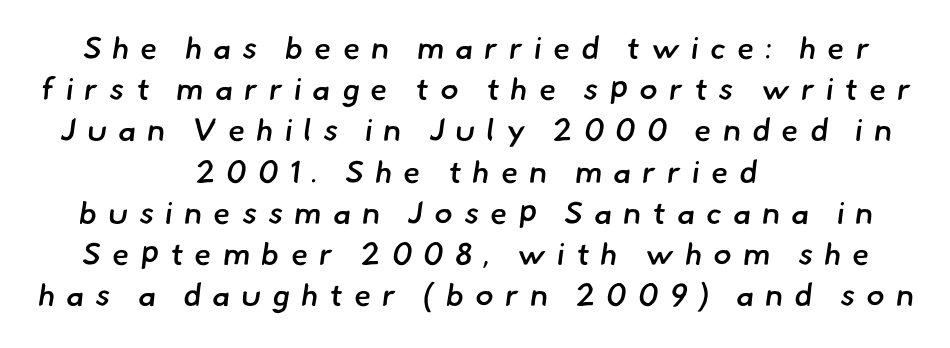
The image shows 31 px semibold sans-serif type; set centered, normal line spacing (1.33x), unusually wide letter spacing (+0.36 em), not underlined; low stroke contrast and a small x-height.
